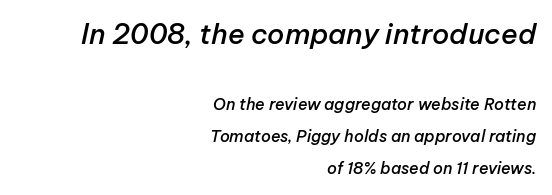
Q: Is the text bold? A: Semi-bold.
Q: Is the text italic (slanted)? A: Yes, it leans right by about 12 degrees.
Q: Is the text underlined? A: No.
Q: How is the paragraph aligned? A: Right-aligned.
Q: Is the spacing between letters normal or unusually wide? A: Normal.
Q: Is the spacing between lines tight, normal or loose? A: Loose.
Q: Which block of text is set in a larger size, the first (top) or the second (bottom)? A: The first (top) one.
Q: Width (condensed, normal, or wide)? A: Normal.
Q: Stroke contrast? A: Low.
Q: x-height? A: Medium.
Q: Monospaced? A: No.
